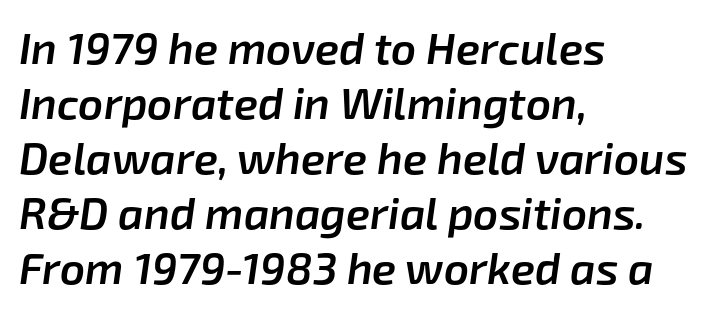
Students, this is semibold: more ink than regular, less than bold. The letters advance in unequal steps, a hallmark of proportional type. This sample keeps an unexceptional amount of space between lines. Each word holds together tightly as a unit, with standard inter-letter gaps. The typesetter chose a ragged-right arrangement here. Unmarked baselines from the first word to the last.
